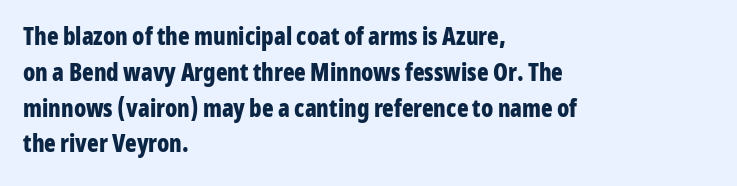
{"italic": "no", "bold": "yes", "underline": "no", "align": "left", "line_spacing": "normal", "line_spacing_ratio": 1.49, "letter_spacing": "normal", "letter_spacing_em": 0.0, "glyph_px": 24}
